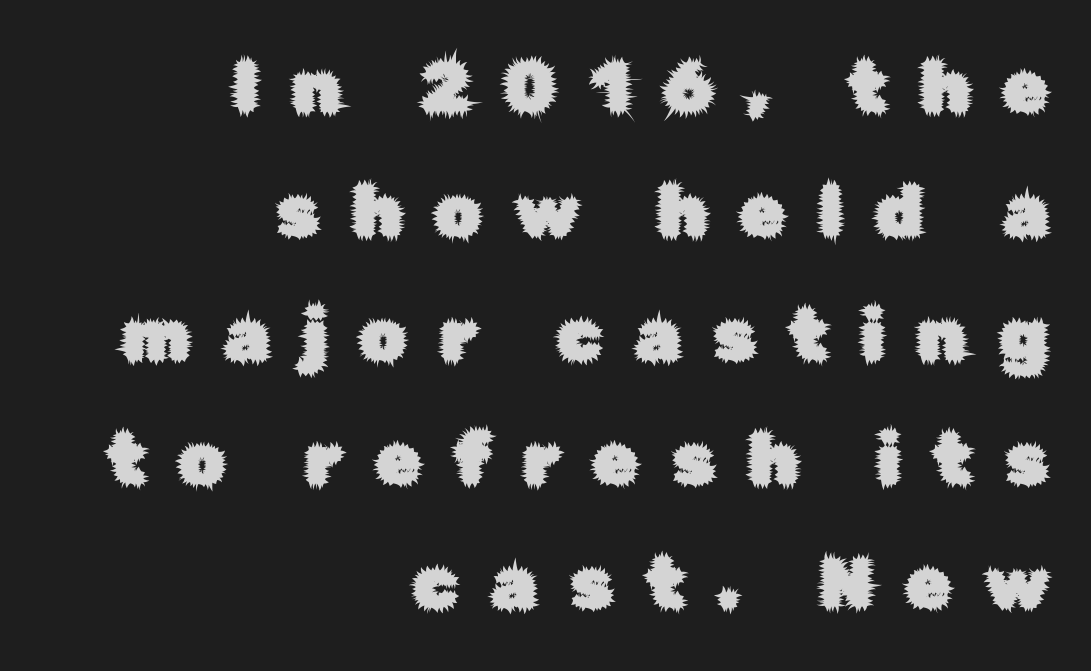
Does the lettering tilt? It doesn't — this is upright. Display-style spreading of the glyphs; the letterfit is very open. Letters rest on an invisible, unmarked baseline. Looks like regular typesetting: each glyph gets only the width it needs.
